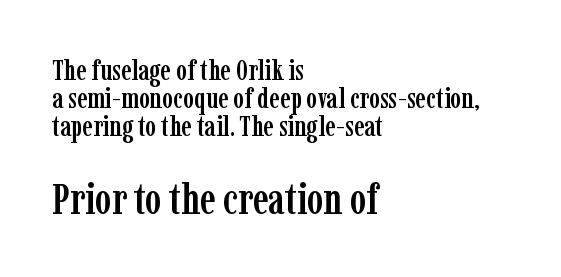
{"serif": "yes", "italic": "no", "width": "condensed", "stroke_contrast": "low", "x_height": "medium", "monospaced": "no", "underline": "no", "align": "left", "line_spacing": "tight", "line_spacing_ratio": 0.97, "letter_spacing": "normal", "letter_spacing_em": 0.0, "larger_block": "second", "size_ratio": 1.52, "glyph_px": 44}
